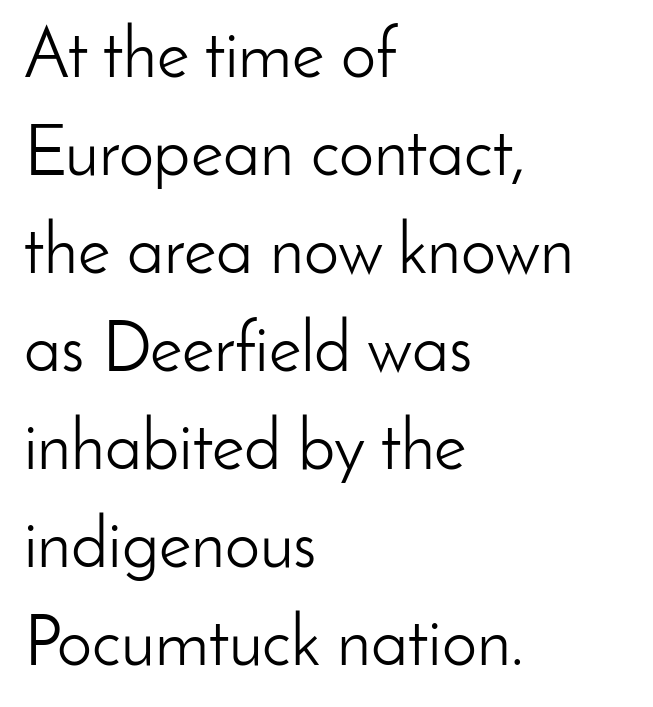
It's the straight-up-and-down kind of type. Think of a printed novel: that variable character pitch is what you see here. Inter-character spacing is left at the font's built-in metrics. No heavy texture on the line: the type isn't bold. Interline gaps are of average width in this sample. Nobody drew a line under any word here.
